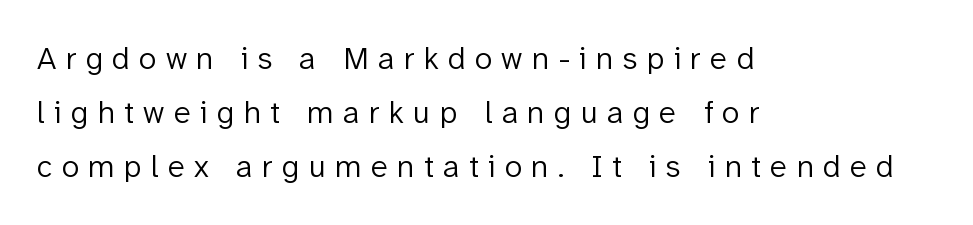
The image shows 32 px light sans-serif type, upright; set left-aligned, normal line spacing (1.68x), unusually wide letter spacing (+0.29 em), not underlined; low stroke contrast and a medium x-height.
